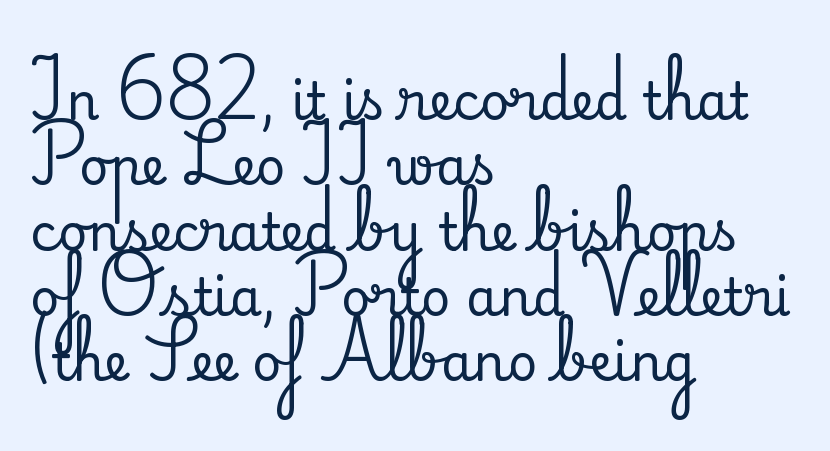
{"serif": "yes", "italic": "no", "width": "normal", "stroke_contrast": "medium", "x_height": "small", "monospaced": "no", "underline": "no", "align": "left", "line_spacing": "normal", "line_spacing_ratio": 1.28, "letter_spacing": "normal", "letter_spacing_em": 0.0, "glyph_px": 51}
